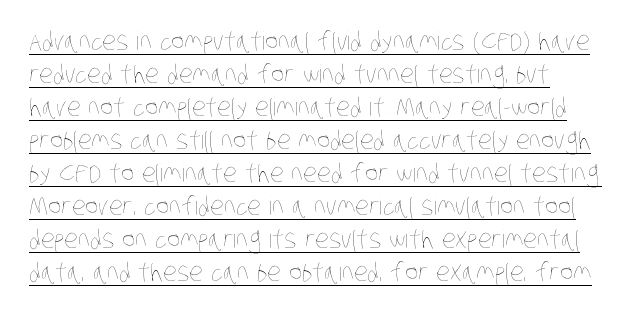
Compared with typical body copy, the letter spacing here is the same. This block has exactly the height ordinary leading produces. Vertical stems look standard width or narrower in stroke. Check the space under the baseline: a stroke is drawn there.
